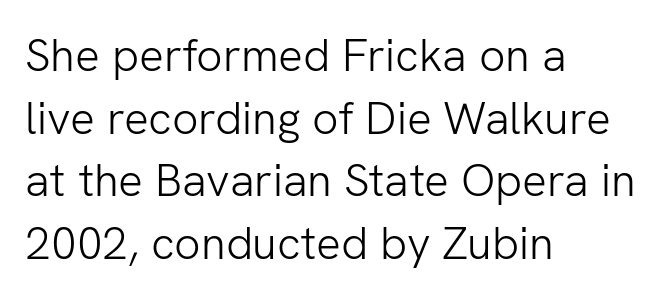
{"serif": "no", "italic": "no", "bold": "no", "weight": "light", "width": "normal", "stroke_contrast": "low", "x_height": "medium", "monospaced": "no", "underline": "no", "align": "left", "line_spacing": "normal", "line_spacing_ratio": 1.36, "letter_spacing": "normal", "letter_spacing_em": 0.0, "glyph_px": 46}
